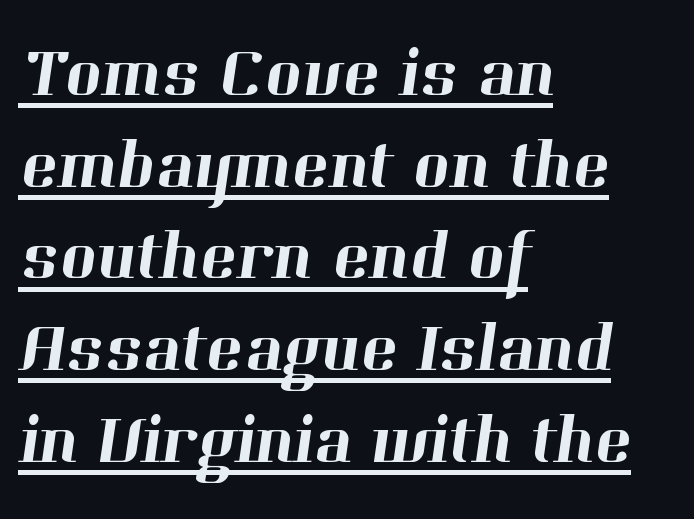
The image shows 70 px serif type; set left-aligned, normal line spacing (1.31x), normal letter spacing, underlined; high stroke contrast and a medium x-height.
